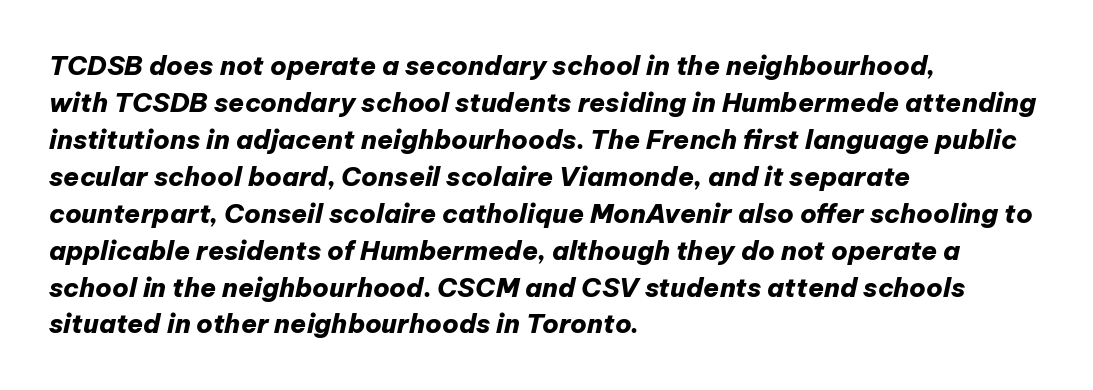
The image shows 26 px bold type, italic (leaning right); set left-aligned, normal line spacing (1.42x), normal letter spacing, not underlined.
